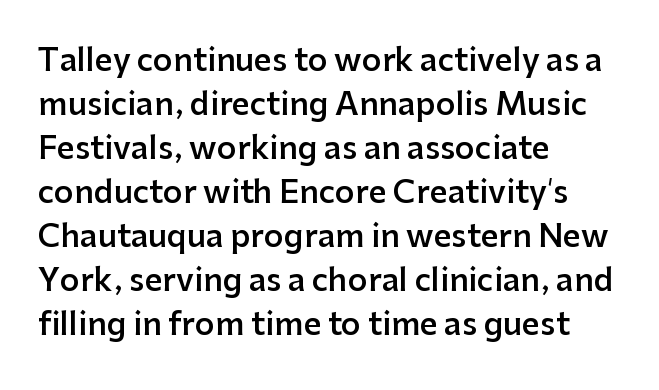
{"serif": "no", "italic": "no", "bold": "semi", "weight": "semibold", "width": "normal", "stroke_contrast": "low", "x_height": "medium", "monospaced": "no", "underline": "no", "align": "left", "line_spacing": "normal", "line_spacing_ratio": 1.42, "letter_spacing": "normal", "letter_spacing_em": 0.0, "glyph_px": 31}
